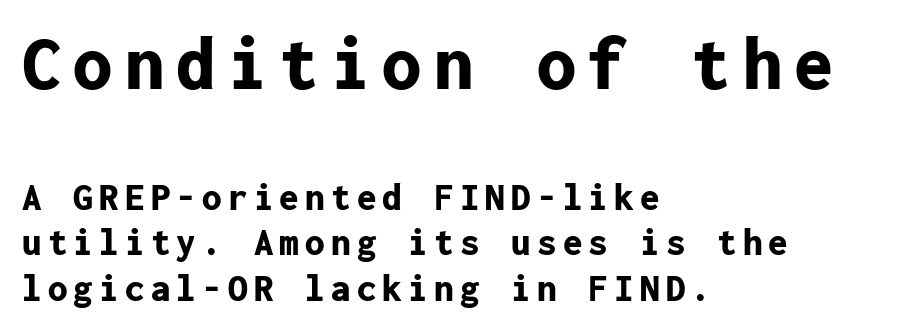
{"serif": "no", "italic": "no", "bold": "yes", "weight": "bold", "width": "normal", "stroke_contrast": "low", "x_height": "medium", "monospaced": "yes", "underline": "no", "align": "left", "line_spacing_ratio": 1.17, "larger_block": "first", "size_ratio": 2.0, "glyph_px": 78}
